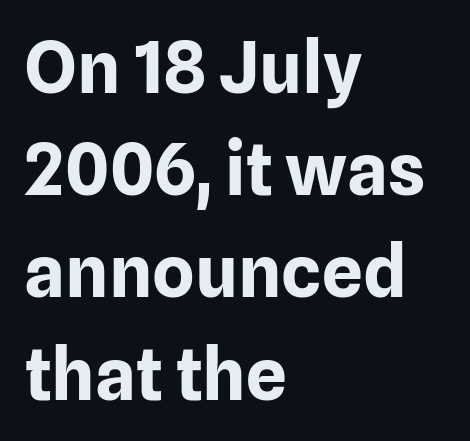
The image shows 72 px bold sans-serif type, upright; set left-aligned, normal line spacing (1.42x), normal letter spacing, not underlined; low stroke contrast and a medium x-height.
